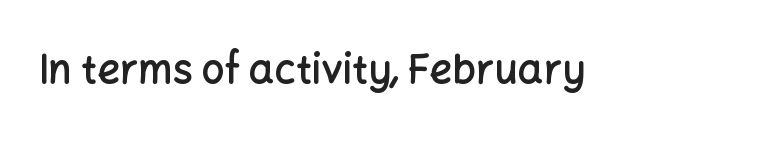
The rendering uses natural spacing where letterforms have individual widths. The area under the type is left untouched. Does the type have serifs? No, each stem ends abruptly. The specimen reads as upright at a glance. A somewhat darkened texture: the type is semibold rather than bold. You could call the tracking neutral — neither tight nor loose.
